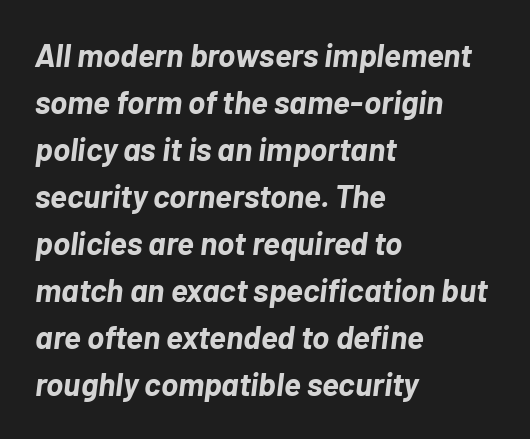
Would a proofreader flag this as italicized? Yes. Bare-footed words on every line. Is this a fixed-width face? No — the glyphs have proportional, varying widths. This block has exactly the height ordinary leading produces.
